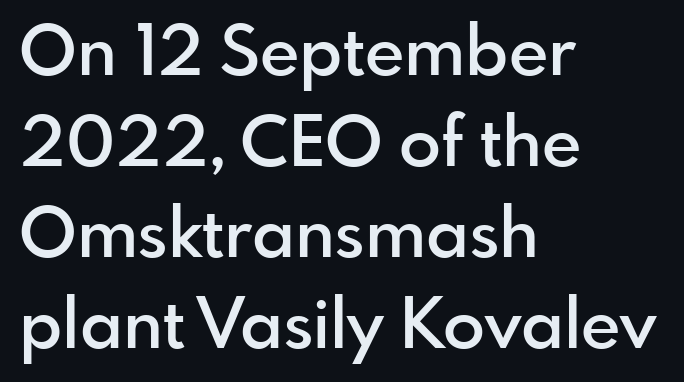
Q: Is the text bold? A: Semi-bold.
Q: Is the text italic (slanted)? A: No, it is upright.
Q: Is the typeface a serif or a sans-serif typeface? A: Sans-serif.
Q: Is the text underlined? A: No.
Q: How is the paragraph aligned? A: Left-aligned.
Q: Is the spacing between letters normal or unusually wide? A: Normal.
Q: Is the spacing between lines tight, normal or loose? A: Normal.
Q: Width (condensed, normal, or wide)? A: Normal.
Q: x-height? A: Small.
Q: Monospaced? A: No.
